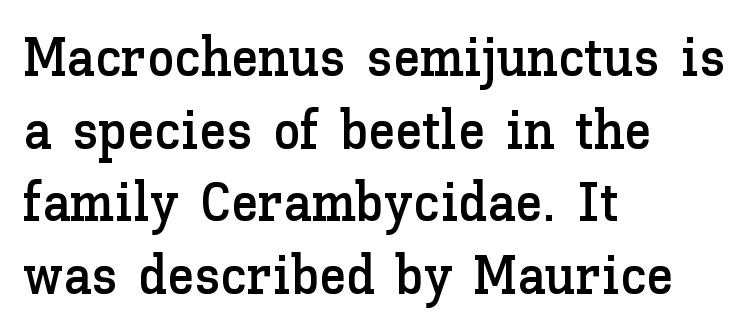
No extra tracking has been applied to these lines. The rows are spaced the way most documents space them. The setting favours the left margin, as ordinary paragraphs usually do. If you drew a line through each stem, it would be perfectly vertical. The strip under each line holds only bare page.
